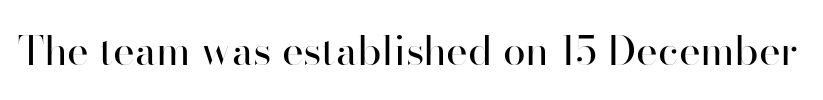
The image shows 41 px regular-weight sans-serif type, upright; set normal letter spacing, not underlined; high stroke contrast and a small x-height.
